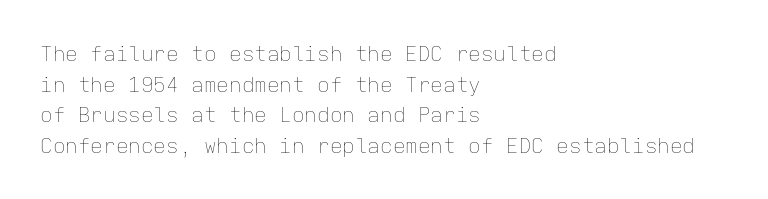
The image shows 21 px text type, upright; set left-aligned, normal line spacing (1.46x), normal letter spacing, not underlined.
